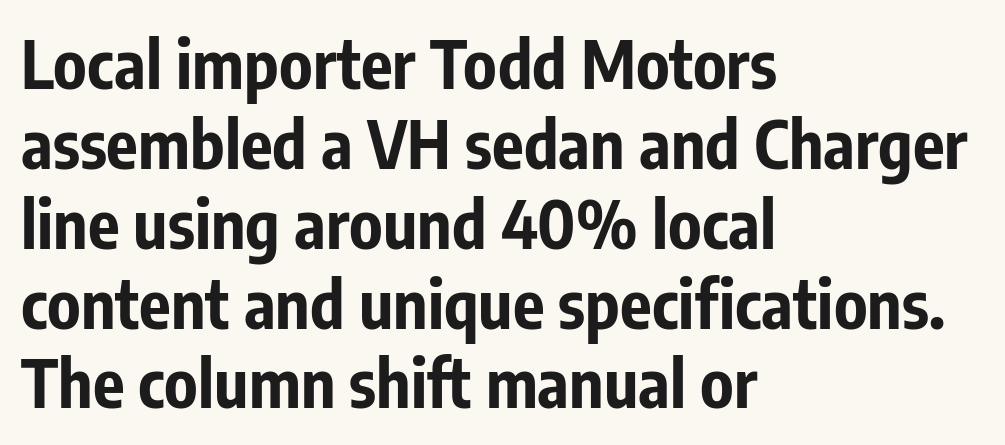
Note: no serifs on the glyphs. Inter-character spacing is left at the font's built-in metrics. Plain, unruled lines of type. No italicization has been applied; the sample stays upright. This sample is left-justified, so line endings fall wherever the words run out.
